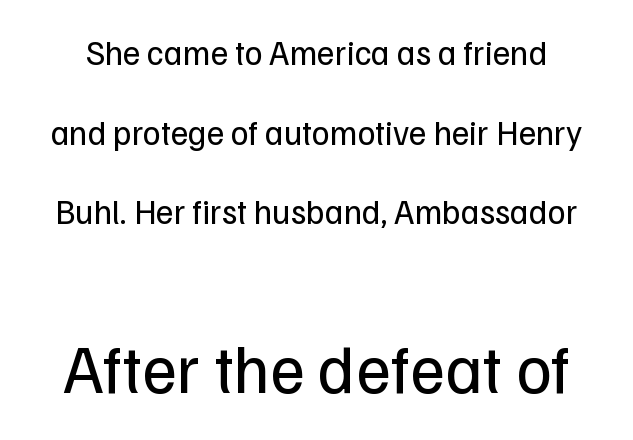
{"serif": "no", "italic": "no", "bold": "no", "weight": "regular", "width": "normal", "stroke_contrast": "low", "x_height": "medium", "monospaced": "no", "underline": "no", "line_spacing": "loose", "line_spacing_ratio": 2.34, "letter_spacing": "normal", "letter_spacing_em": 0.0, "larger_block": "second", "size_ratio": 2.0, "glyph_px": 68}
